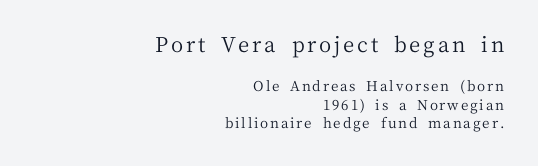
{"italic": "no", "bold": "no", "underline": "no", "align": "right", "line_spacing": "normal", "line_spacing_ratio": 1.34, "larger_block": "first", "size_ratio": 1.5, "glyph_px": 21}
